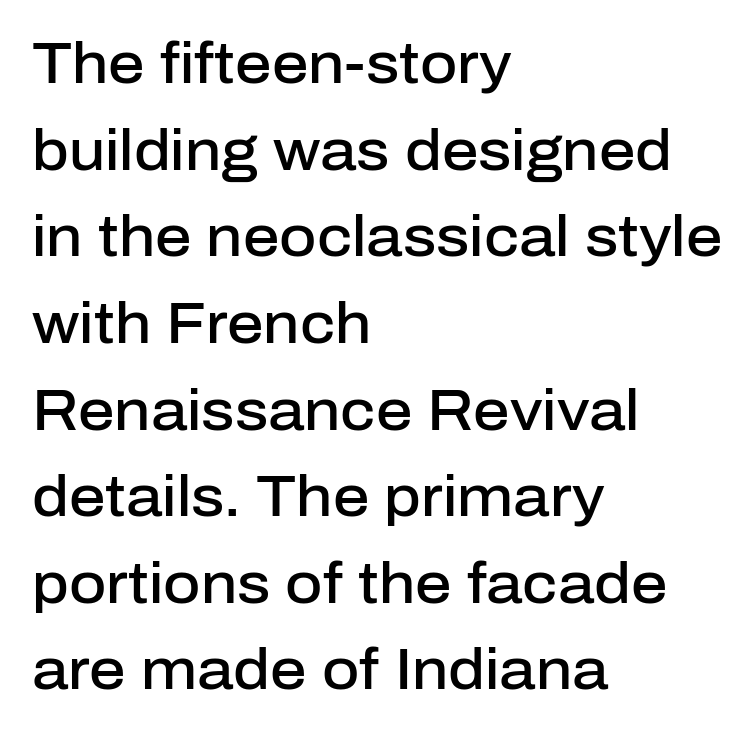
Caption: standard tracking, unaltered. Words float on clear page, feet unadorned. The passage shown is semibold, sitting just below true bold. Posture: vertical. Compared with typical paragraphs, the rows here are spaced about the same.
